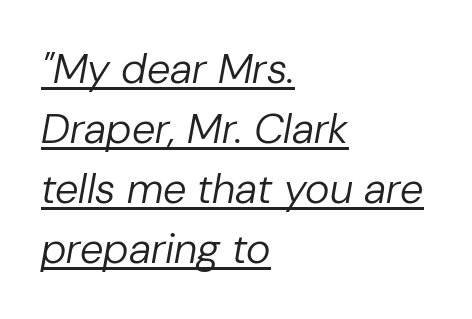
Q: Is the text bold? A: No.
Q: Is the text italic (slanted)? A: Yes, it leans right by about 10 degrees.
Q: Is the text underlined? A: Yes.
Q: How is the paragraph aligned? A: Left-aligned.
Q: Is the spacing between letters normal or unusually wide? A: Normal.
Q: Is the spacing between lines tight, normal or loose? A: Normal.
Q: Width (condensed, normal, or wide)? A: Normal.
Q: Stroke contrast? A: Low.
Q: x-height? A: Medium.
Q: Monospaced? A: No.
